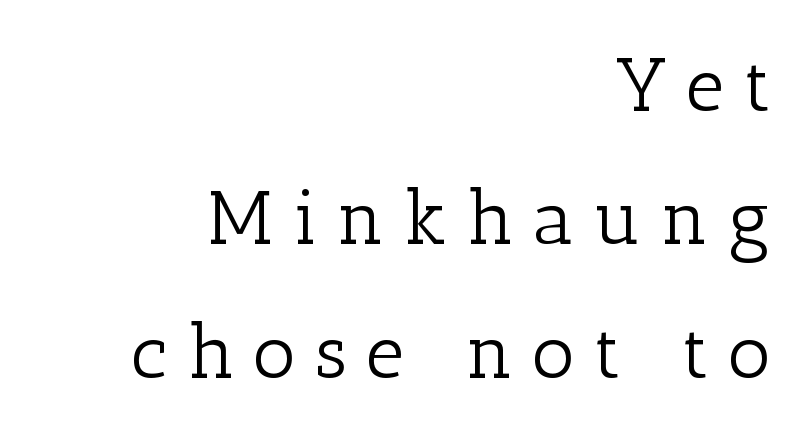
The image shows 75 px light serif type, upright; set right-aligned, line spacing 1.78x, unusually wide letter spacing (+0.26 em), not underlined; low stroke contrast and a medium x-height.
